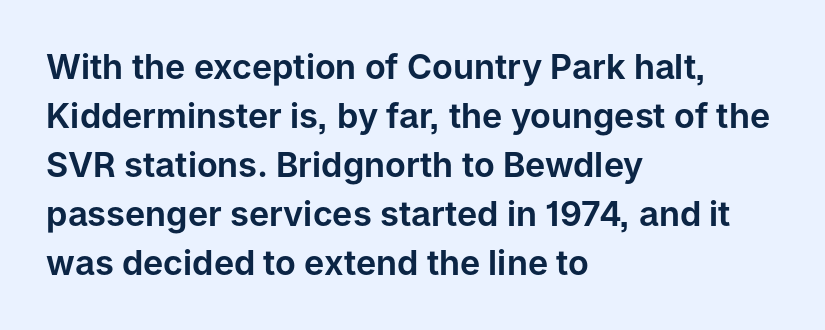
Q: Is the text italic (slanted)? A: No, it is upright.
Q: Is the typeface a serif or a sans-serif typeface? A: Sans-serif.
Q: Is the text underlined? A: No.
Q: How is the paragraph aligned? A: Left-aligned.
Q: Is the spacing between letters normal or unusually wide? A: Normal.
Q: Is the spacing between lines tight, normal or loose? A: Normal.
Q: Width (condensed, normal, or wide)? A: Normal.
Q: Stroke contrast? A: Low.
Q: x-height? A: Medium.
Q: Monospaced? A: No.
